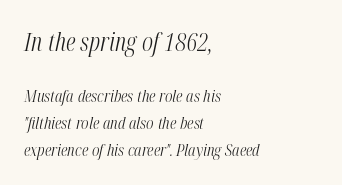
Q: Is the text bold? A: No.
Q: Is the text italic (slanted)? A: Yes, it leans right by about 12 degrees.
Q: Is the text underlined? A: No.
Q: How is the paragraph aligned? A: Left-aligned.
Q: Is the spacing between letters normal or unusually wide? A: Normal.
Q: Is the spacing between lines tight, normal or loose? A: Normal.
Q: Which block of text is set in a larger size, the first (top) or the second (bottom)? A: The first (top) one.
